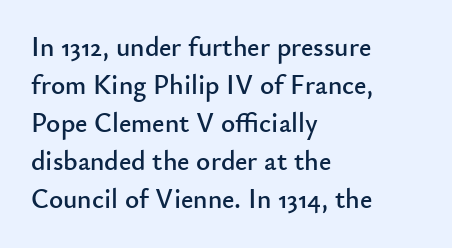
Every stem runs plumb, perpendicular to the baseline. No extra tracking has been applied to these lines. Students, observe: this is what conventionally led text looks like. The rendering anchors every line to the left-hand side. Just letters on the line, the space beneath them empty.
